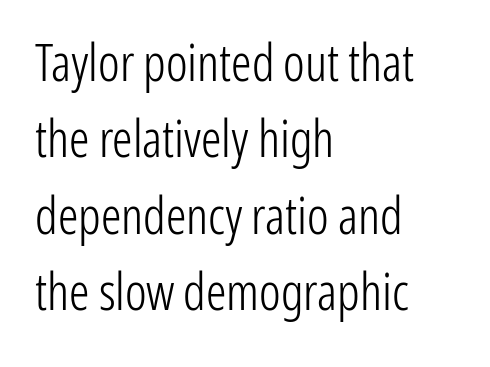
The image shows 51 px light, condensed sans-serif type, upright; set left-aligned, normal line spacing (1.5x), normal letter spacing, not underlined; low stroke contrast and a medium x-height.
